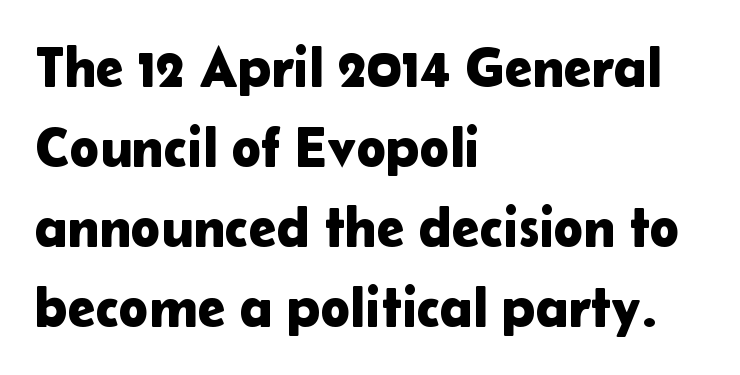
Q: Is the text italic (slanted)? A: No, it is upright.
Q: Is the typeface a serif or a sans-serif typeface? A: Sans-serif.
Q: Is the text underlined? A: No.
Q: How is the paragraph aligned? A: Left-aligned.
Q: Is the spacing between letters normal or unusually wide? A: Normal.
Q: Is the spacing between lines tight, normal or loose? A: Normal.
Q: Width (condensed, normal, or wide)? A: Normal.
Q: Stroke contrast? A: Low.
Q: x-height? A: Medium.
Q: Monospaced? A: No.
